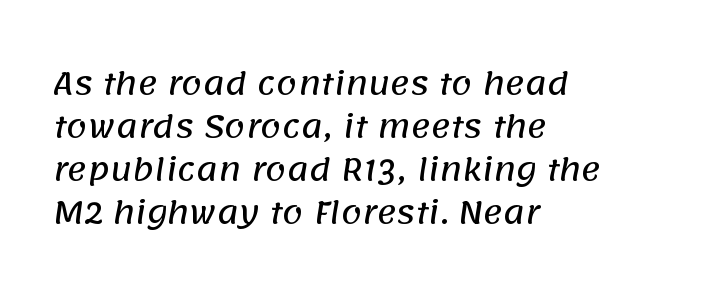
Q: Is the typeface a serif or a sans-serif typeface? A: Sans-serif.
Q: Is the text underlined? A: No.
Q: How is the paragraph aligned? A: Left-aligned.
Q: Is the spacing between letters normal or unusually wide? A: Normal.
Q: Is the spacing between lines tight, normal or loose? A: Normal.
Q: Width (condensed, normal, or wide)? A: Normal.
Q: Stroke contrast? A: Low.
Q: x-height? A: Large.
Q: Monospaced? A: No.
